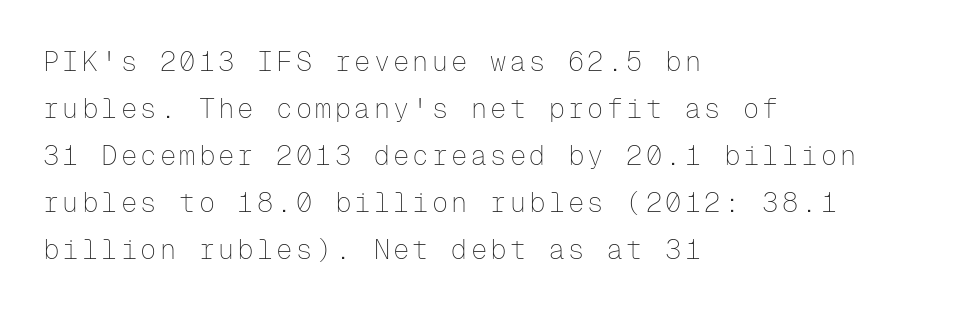
The image shows 27 px text type, upright; set left-aligned, line spacing 1.74x, not underlined.
